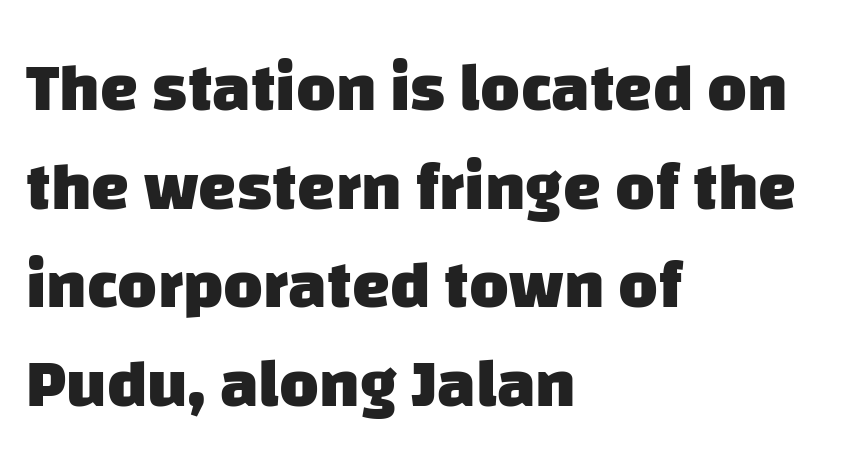
The ragged edge is on the right, which tells us the setting is flush left. To sum up the face: it is a sans, with no serifs. Descenders hang freely into open space. Students, observe: this is what conventionally led text looks like.
